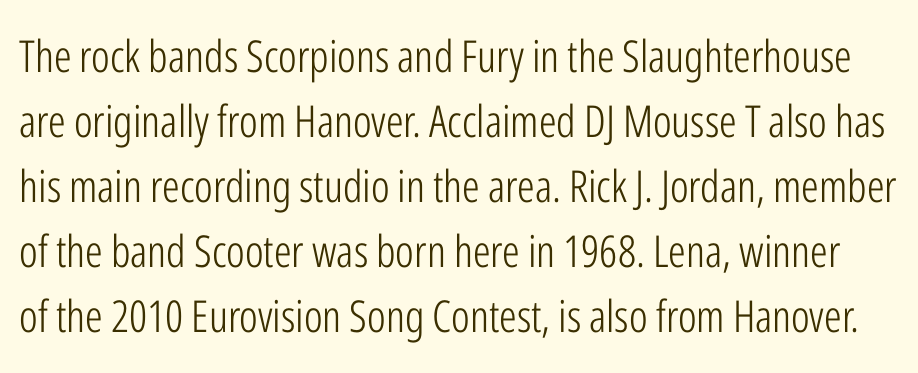
{"serif": "no", "italic": "no", "bold": "no", "weight": "light", "width": "condensed", "stroke_contrast": "low", "x_height": "medium", "monospaced": "no", "underline": "no", "line_spacing": "normal", "line_spacing_ratio": 1.48, "letter_spacing": "normal", "letter_spacing_em": 0.0, "glyph_px": 44}
